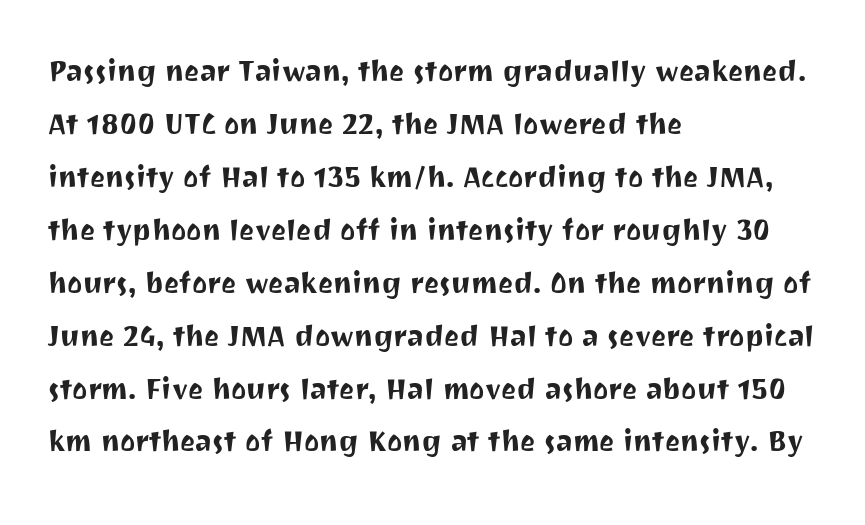
Q: Is the text italic (slanted)? A: No, it is upright.
Q: Is the typeface a serif or a sans-serif typeface? A: Sans-serif.
Q: Is the text underlined? A: No.
Q: How is the paragraph aligned? A: Left-aligned.
Q: Is the spacing between letters normal or unusually wide? A: Normal.
Q: Is the spacing between lines tight, normal or loose? A: Normal.
Q: Width (condensed, normal, or wide)? A: Normal.
Q: Stroke contrast? A: Medium.
Q: x-height? A: Medium.
Q: Monospaced? A: No.
